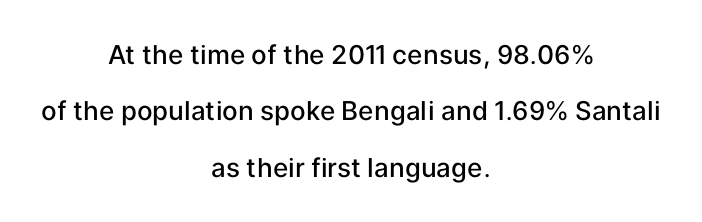
{"italic": "no", "bold": "semi", "underline": "no", "align": "center", "line_spacing": "loose", "line_spacing_ratio": 2.17, "letter_spacing": "normal", "letter_spacing_em": 0.0, "glyph_px": 26}
